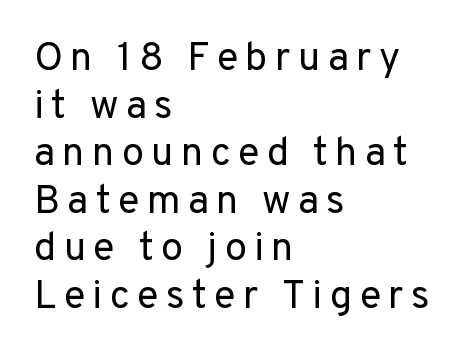
Q: Is the text bold? A: No.
Q: Is the text italic (slanted)? A: No, it is upright.
Q: Is the typeface a serif or a sans-serif typeface? A: Sans-serif.
Q: Is the text underlined? A: No.
Q: How is the paragraph aligned? A: Left-aligned.
Q: Width (condensed, normal, or wide)? A: Normal.
Q: Stroke contrast? A: Low.
Q: x-height? A: Medium.
Q: Monospaced? A: No.
